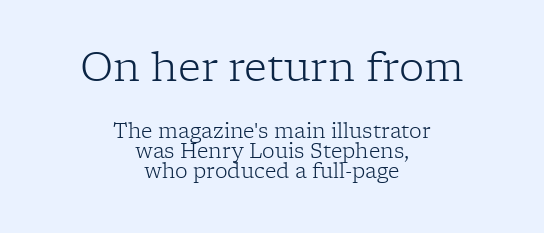
{"serif": "yes", "italic": "no", "bold": "no", "weight": "light", "width": "normal", "stroke_contrast": "low", "x_height": "medium", "monospaced": "no", "underline": "no", "align": "center", "line_spacing": "tight", "line_spacing_ratio": 1.0, "letter_spacing": "normal", "letter_spacing_em": 0.0, "larger_block": "first", "size_ratio": 2.0, "glyph_px": 40}
